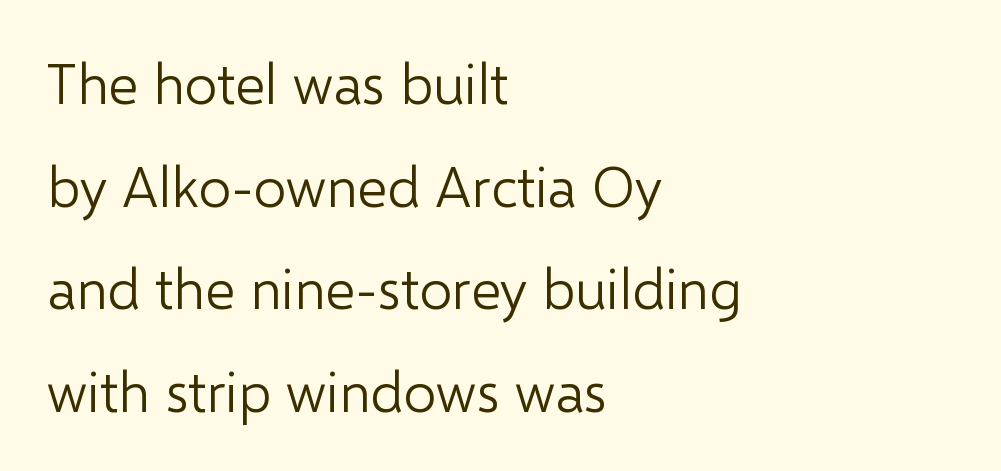
{"serif": "no", "italic": "no", "bold": "no", "weight": "light", "width": "normal", "stroke_contrast": "low", "x_height": "medium", "monospaced": "no", "underline": "no", "align": "left", "line_spacing_ratio": 1.8, "letter_spacing": "normal", "letter_spacing_em": 0.0, "glyph_px": 57}
